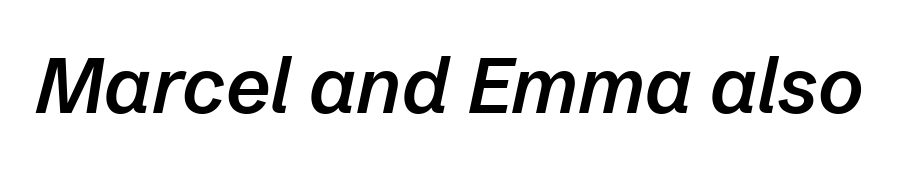
Q: Is the text bold? A: Semi-bold.
Q: Is the text italic (slanted)? A: Yes, it leans right by about 12 degrees.
Q: Is the text underlined? A: No.
Q: Is the spacing between letters normal or unusually wide? A: Normal.
Q: Width (condensed, normal, or wide)? A: Normal.
Q: Stroke contrast? A: Low.
Q: x-height? A: Medium.
Q: Monospaced? A: No.
